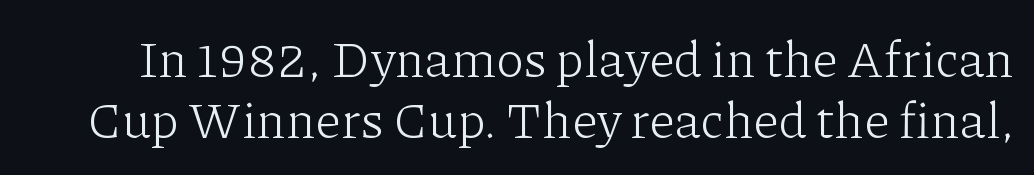
The image shows 51 px light serif type, upright; set line spacing 1.2x, normal letter spacing, not underlined; low stroke contrast and a medium x-height.
